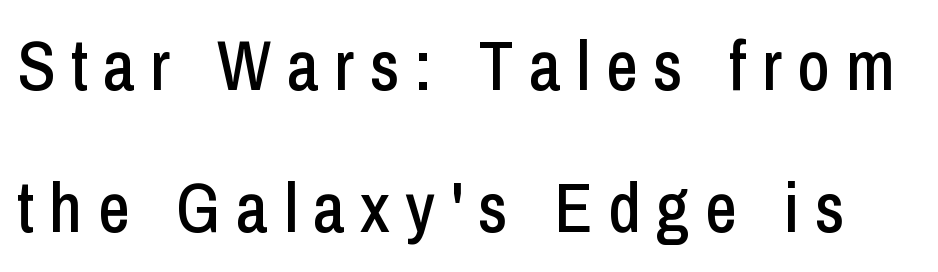
Q: Is the text italic (slanted)? A: No, it is upright.
Q: Is the typeface a serif or a sans-serif typeface? A: Sans-serif.
Q: Is the text underlined? A: No.
Q: Is the spacing between letters normal or unusually wide? A: Unusually wide.
Q: Is the spacing between lines tight, normal or loose? A: Loose.
Q: Width (condensed, normal, or wide)? A: Condensed.
Q: Stroke contrast? A: Low.
Q: x-height? A: Medium.
Q: Monospaced? A: No.
